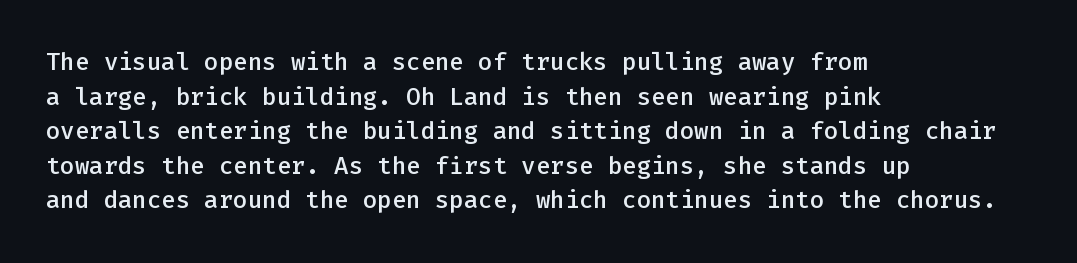
{"italic": "no", "bold": "semi", "underline": "no", "align": "left", "line_spacing": "normal", "line_spacing_ratio": 1.44, "letter_spacing": "normal", "letter_spacing_em": 0.0, "glyph_px": 24}
